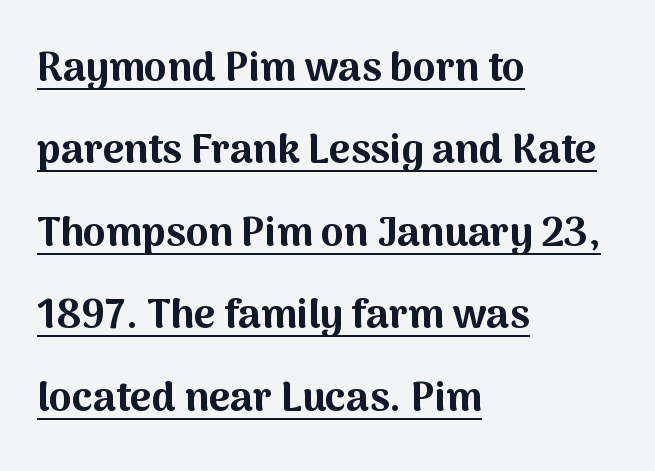
{"serif": "no", "italic": "no", "bold": "yes", "weight": "bold", "width": "normal", "stroke_contrast": "medium", "x_height": "medium", "monospaced": "no", "underline": "yes", "align": "left", "line_spacing": "loose", "line_spacing_ratio": 2.01, "letter_spacing": "normal", "letter_spacing_em": 0.0, "glyph_px": 41}
